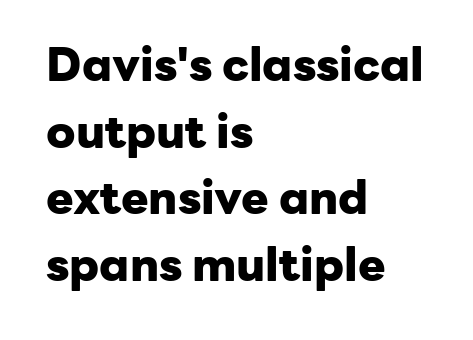
Q: Is the text bold? A: Yes.
Q: Is the text italic (slanted)? A: No, it is upright.
Q: Is the typeface a serif or a sans-serif typeface? A: Sans-serif.
Q: Is the text underlined? A: No.
Q: How is the paragraph aligned? A: Left-aligned.
Q: Is the spacing between letters normal or unusually wide? A: Normal.
Q: Is the spacing between lines tight, normal or loose? A: Normal.
Q: Width (condensed, normal, or wide)? A: Normal.
Q: Stroke contrast? A: Low.
Q: x-height? A: Medium.
Q: Monospaced? A: No.
